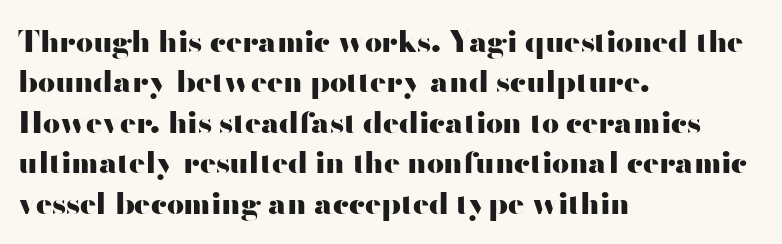
The image shows 30 px heavy, wide type, upright; set left-aligned, normal line spacing (1.35x), normal letter spacing, not underlined; high stroke contrast and a small x-height.
